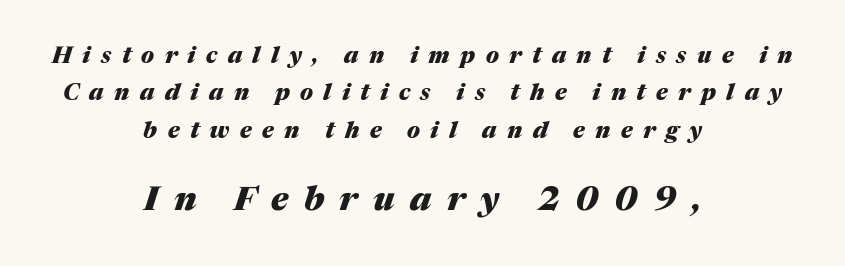
{"italic": "yes", "lean": "right", "slant_degrees": 17, "bold": "yes", "weight": "heavy", "width": "normal", "stroke_contrast": "medium", "x_height": "medium", "monospaced": "no", "underline": "no", "align": "center", "line_spacing": "normal", "line_spacing_ratio": 1.62, "letter_spacing": "wide", "letter_spacing_em": 0.45, "larger_block": "second", "size_ratio": 1.48, "glyph_px": 34}
